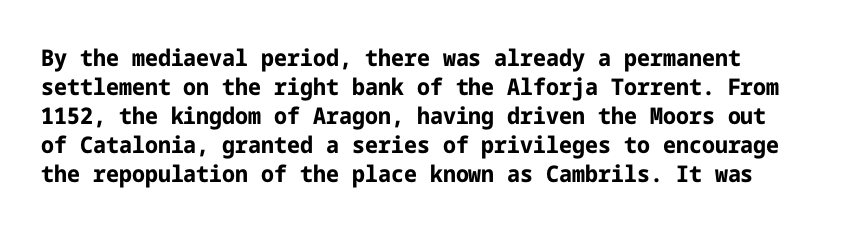
The image shows 23 px bold type, upright; set normal line spacing (1.26x), normal letter spacing, not underlined.
